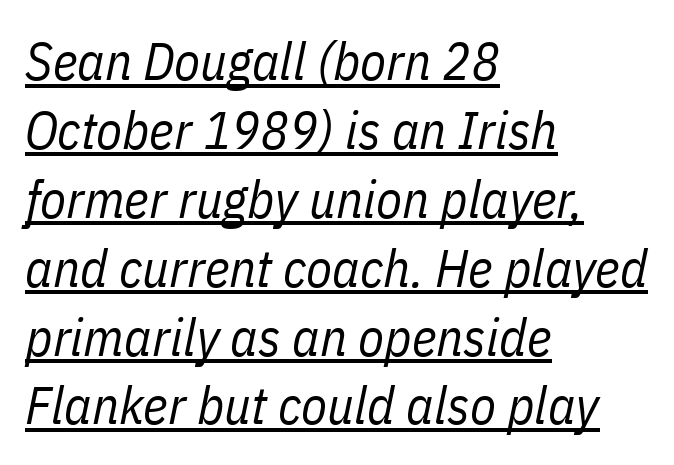
Underlined type. These lines are set flush left with a ragged right edge. One glance says typical: line gaps are just what's usual. The gaps between neighbouring characters are ordinary and unremarkable. You could not count columns in this text — the font is proportionally spaced.
